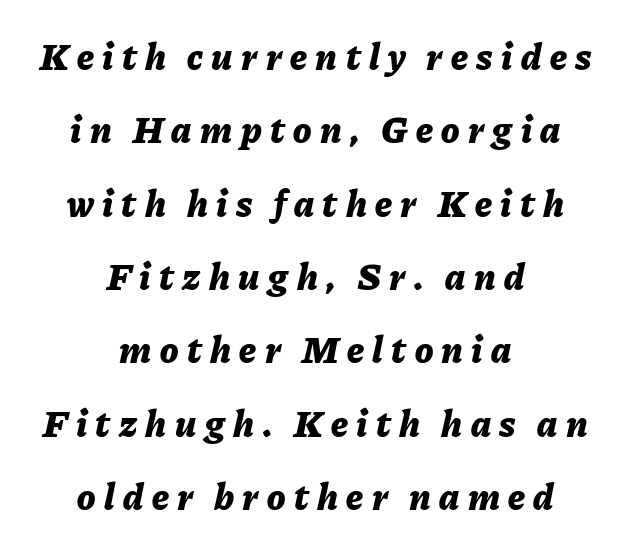
Q: Is the text bold? A: Yes.
Q: Is the text italic (slanted)? A: Yes, it leans right by about 11 degrees.
Q: Is the text underlined? A: No.
Q: How is the paragraph aligned? A: Centered.
Q: Is the spacing between letters normal or unusually wide? A: Unusually wide.
Q: Is the spacing between lines tight, normal or loose? A: Loose.
Q: Width (condensed, normal, or wide)? A: Normal.
Q: Stroke contrast? A: Low.
Q: x-height? A: Medium.
Q: Monospaced? A: No.
